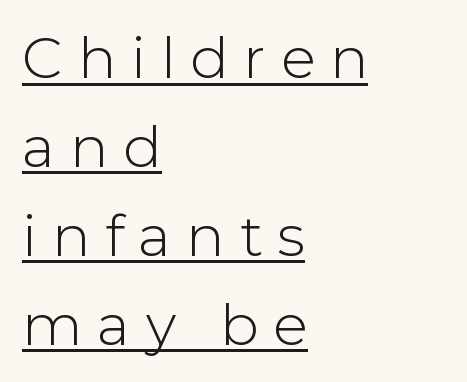
Q: Is the text bold? A: No.
Q: Is the text italic (slanted)? A: No, it is upright.
Q: Is the typeface a serif or a sans-serif typeface? A: Sans-serif.
Q: Is the text underlined? A: Yes.
Q: How is the paragraph aligned? A: Left-aligned.
Q: Is the spacing between letters normal or unusually wide? A: Unusually wide.
Q: Is the spacing between lines tight, normal or loose? A: Normal.
Q: Width (condensed, normal, or wide)? A: Normal.
Q: Stroke contrast? A: Low.
Q: x-height? A: Medium.
Q: Monospaced? A: No.
